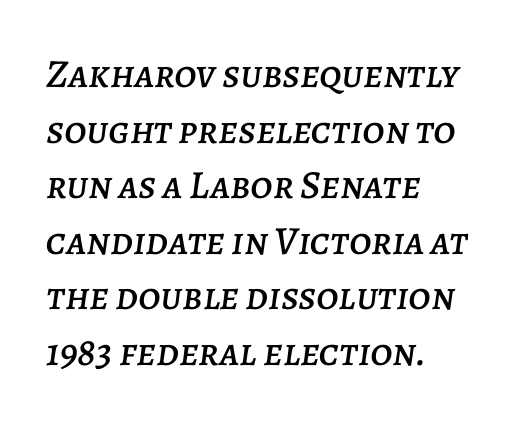
The image shows 40 px text type, italic (leaning right); set left-aligned, normal line spacing (1.39x), normal letter spacing, not underlined; low stroke contrast and a large x-height.
